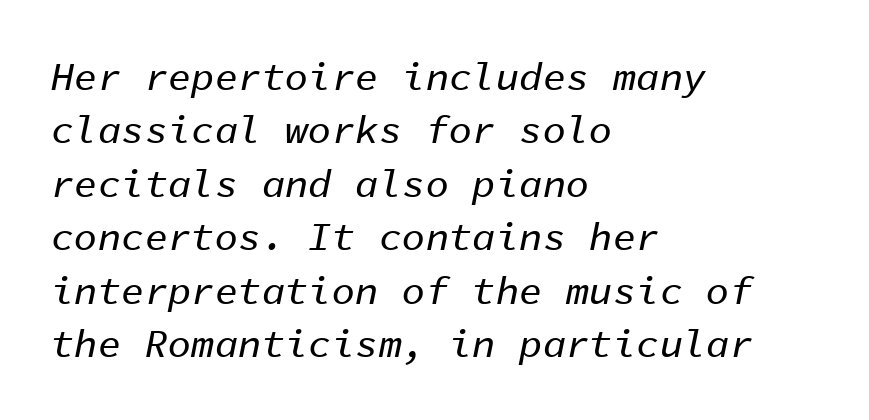
The image shows 39 px text type, italic (leaning right), monospaced; set left-aligned, normal line spacing (1.37x), normal letter spacing, not underlined; low stroke contrast and a medium x-height.
